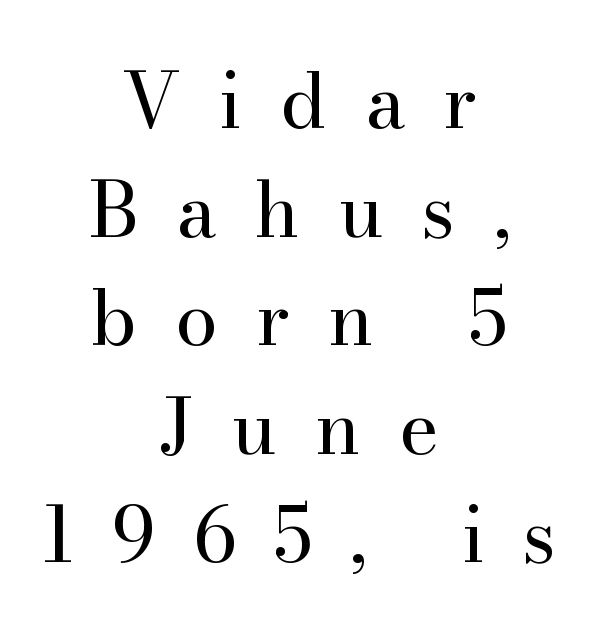
{"serif": "yes", "italic": "no", "bold": "no", "weight": "regular", "width": "normal", "stroke_contrast": "high", "x_height": "small", "monospaced": "no", "underline": "no", "align": "center", "line_spacing": "normal", "line_spacing_ratio": 1.41, "letter_spacing": "wide", "letter_spacing_em": 0.49, "glyph_px": 77}
